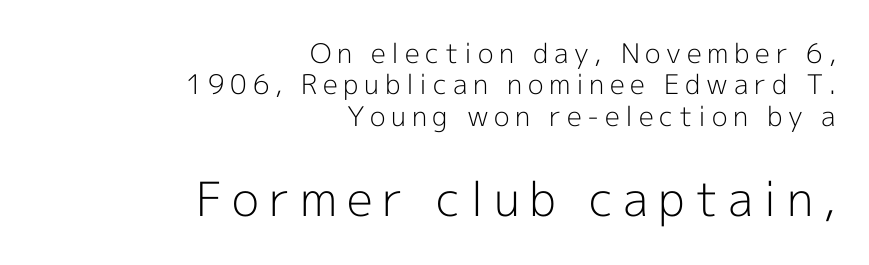
{"serif": "no", "italic": "no", "bold": "no", "weight": "light", "width": "normal", "x_height": "medium", "monospaced": "no", "underline": "no", "align": "right", "line_spacing_ratio": 1.16, "letter_spacing": "wide", "letter_spacing_em": 0.21, "larger_block": "second", "size_ratio": 1.74, "glyph_px": 47}
